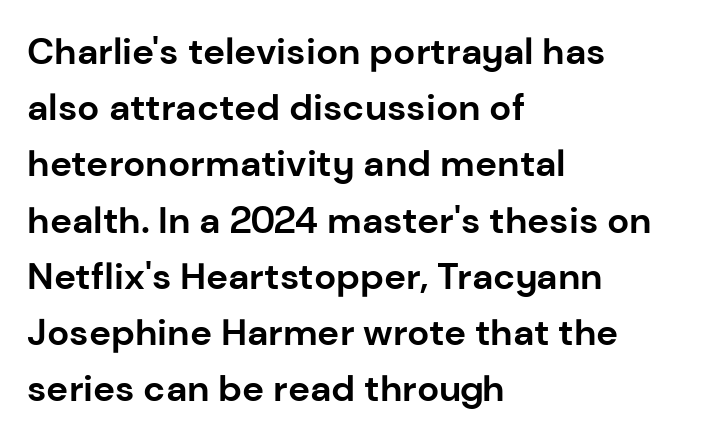
Q: Is the text bold? A: Yes.
Q: Is the text italic (slanted)? A: No, it is upright.
Q: Is the typeface a serif or a sans-serif typeface? A: Sans-serif.
Q: Is the text underlined? A: No.
Q: How is the paragraph aligned? A: Left-aligned.
Q: Is the spacing between letters normal or unusually wide? A: Normal.
Q: Is the spacing between lines tight, normal or loose? A: Normal.
Q: Width (condensed, normal, or wide)? A: Normal.
Q: Stroke contrast? A: Low.
Q: x-height? A: Medium.
Q: Monospaced? A: No.
